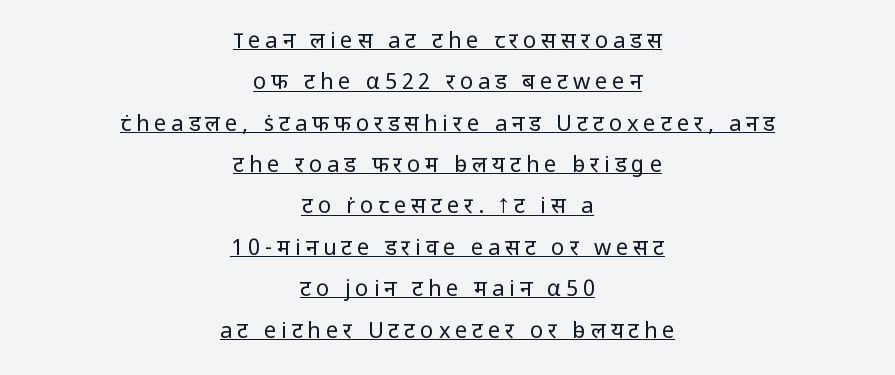
{"italic": "no", "bold": "no", "underline": "yes", "align": "center", "line_spacing_ratio": 1.88, "letter_spacing": "wide", "letter_spacing_em": 0.22, "glyph_px": 22}
